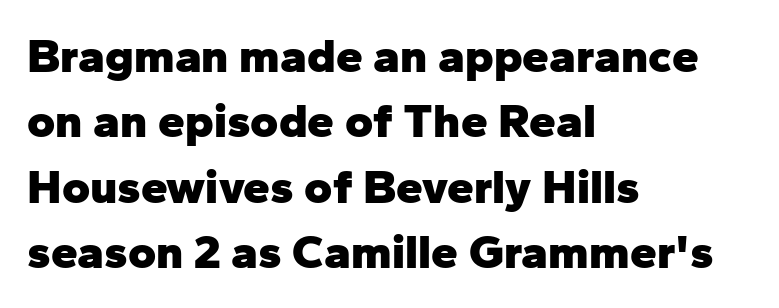
Q: Is the text bold? A: Yes.
Q: Is the text italic (slanted)? A: No, it is upright.
Q: Is the typeface a serif or a sans-serif typeface? A: Sans-serif.
Q: Is the text underlined? A: No.
Q: How is the paragraph aligned? A: Left-aligned.
Q: Is the spacing between letters normal or unusually wide? A: Normal.
Q: Is the spacing between lines tight, normal or loose? A: Normal.
Q: Width (condensed, normal, or wide)? A: Normal.
Q: Stroke contrast? A: Low.
Q: x-height? A: Medium.
Q: Monospaced? A: No.
